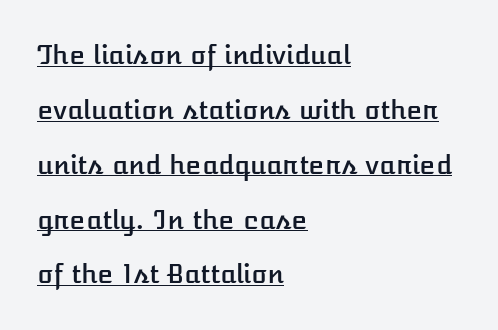
The letters sit at their default tracking, neither squeezed nor spread. It's the straight-up-and-down kind of type. Whoever set this chose breathing room over compactness in the vertical rhythm. You can see a thin bar hugging the bottom of the glyphs. Is the block centered? No — it sits flush against the left margin.
